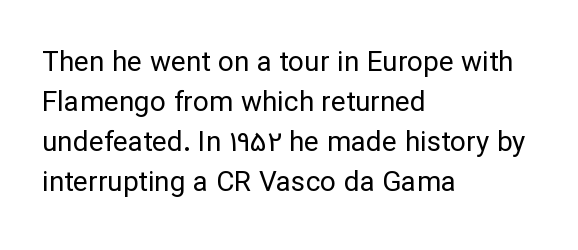
{"serif": "no", "italic": "no", "bold": "no", "weight": "regular", "width": "normal", "stroke_contrast": "low", "x_height": "medium", "monospaced": "no", "underline": "no", "align": "left", "line_spacing": "normal", "line_spacing_ratio": 1.43, "letter_spacing": "normal", "letter_spacing_em": 0.0, "glyph_px": 28}
